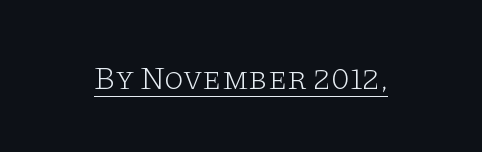
{"serif": "yes", "italic": "no", "bold": "no", "weight": "light", "width": "wide", "stroke_contrast": "low", "x_height": "large", "monospaced": "no", "underline": "yes", "letter_spacing": "normal", "letter_spacing_em": 0.0, "glyph_px": 32}
